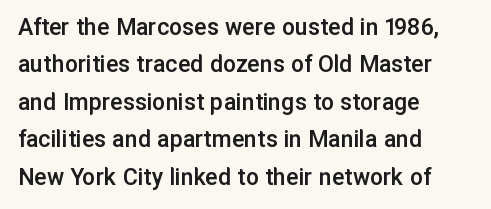
{"italic": "no", "bold": "semi", "underline": "no", "align": "left", "line_spacing": "normal", "line_spacing_ratio": 1.44, "letter_spacing": "normal", "letter_spacing_em": 0.0, "glyph_px": 26}
